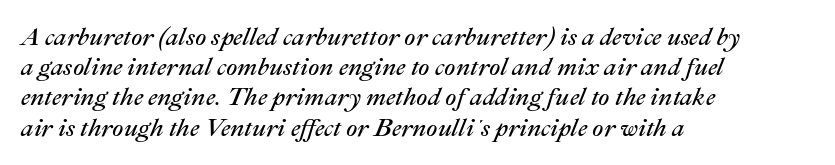
{"italic": "yes", "lean": "right", "slant_degrees": 22, "bold": "no", "underline": "no", "align": "left", "line_spacing_ratio": 1.21, "letter_spacing": "normal", "letter_spacing_em": 0.0, "glyph_px": 25}
